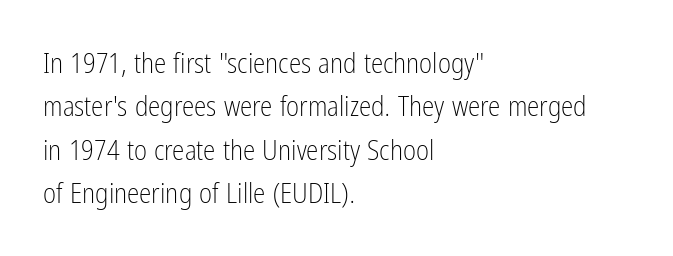
How would I describe the line gaps? Plain and ordinary. This is the regular roman posture of the typeface. All the whitespace from short lines collects on the right. Quick note: underline off. Serifs: no, the terminals of the letterforms are clean.
